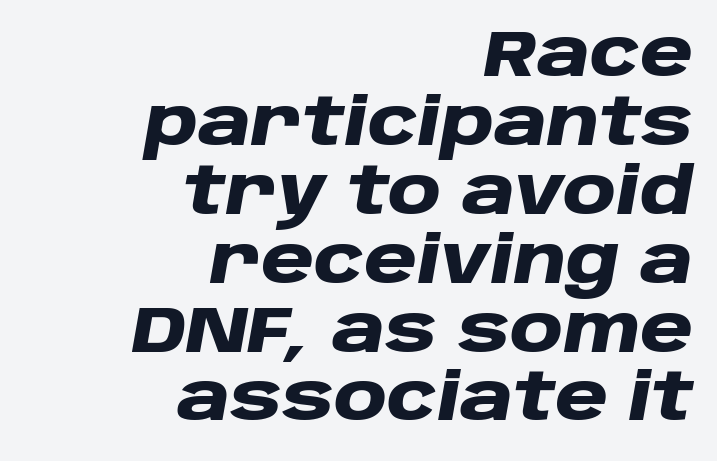
The image shows 65 px heavy, wide type, italic (leaning right); set right-aligned, tight line spacing (1.06x), normal letter spacing, not underlined; low stroke contrast and a large x-height.
